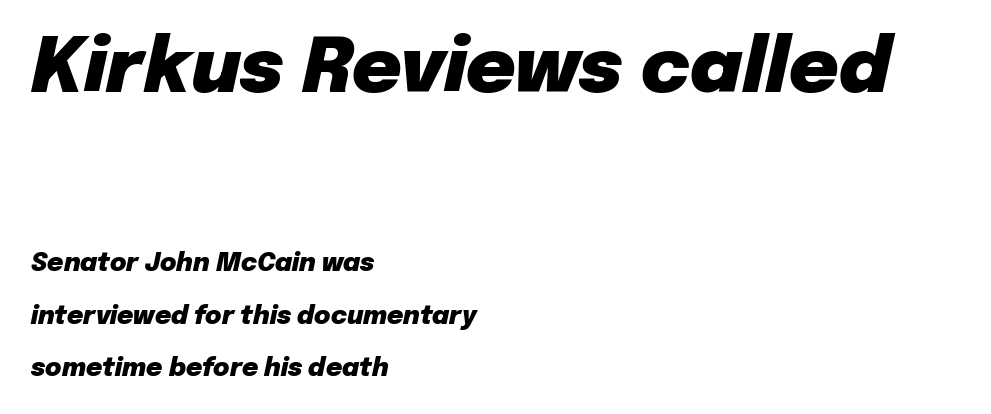
Q: Is the text bold? A: Yes.
Q: Is the text italic (slanted)? A: Yes, it leans right by about 12 degrees.
Q: Is the text underlined? A: No.
Q: How is the paragraph aligned? A: Left-aligned.
Q: Is the spacing between letters normal or unusually wide? A: Normal.
Q: Is the spacing between lines tight, normal or loose? A: Loose.
Q: Which block of text is set in a larger size, the first (top) or the second (bottom)? A: The first (top) one.
Q: Width (condensed, normal, or wide)? A: Normal.
Q: Stroke contrast? A: Low.
Q: x-height? A: Medium.
Q: Monospaced? A: No.
